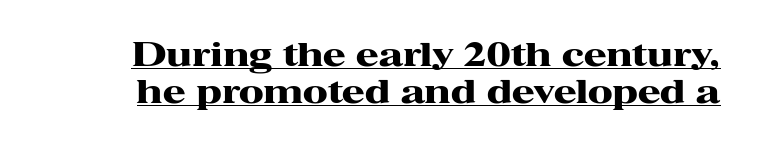
Q: Is the text bold? A: Yes.
Q: Is the text italic (slanted)? A: No, it is upright.
Q: Is the typeface a serif or a sans-serif typeface? A: Serif.
Q: Is the text underlined? A: Yes.
Q: Is the spacing between letters normal or unusually wide? A: Normal.
Q: Is the spacing between lines tight, normal or loose? A: Tight.
Q: Width (condensed, normal, or wide)? A: Wide.
Q: Stroke contrast? A: High.
Q: x-height? A: Medium.
Q: Monospaced? A: No.
